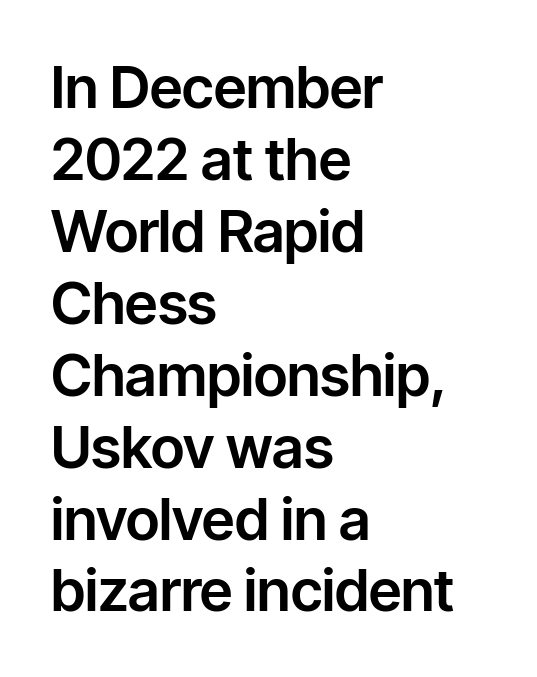
Q: Is the text italic (slanted)? A: No, it is upright.
Q: Is the typeface a serif or a sans-serif typeface? A: Sans-serif.
Q: Is the text underlined? A: No.
Q: How is the paragraph aligned? A: Left-aligned.
Q: Is the spacing between letters normal or unusually wide? A: Normal.
Q: Width (condensed, normal, or wide)? A: Normal.
Q: Stroke contrast? A: Low.
Q: x-height? A: Medium.
Q: Monospaced? A: No.
